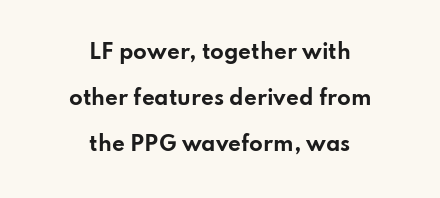
Rows of type keep a wide berth in the vertical direction. These lines were composed using upright roman letters. Honestly, there is no underline to notice here at all. Neither beginnings nor endings align; midpoints do. Does extra space separate the letters? No, they use regular spacing.
